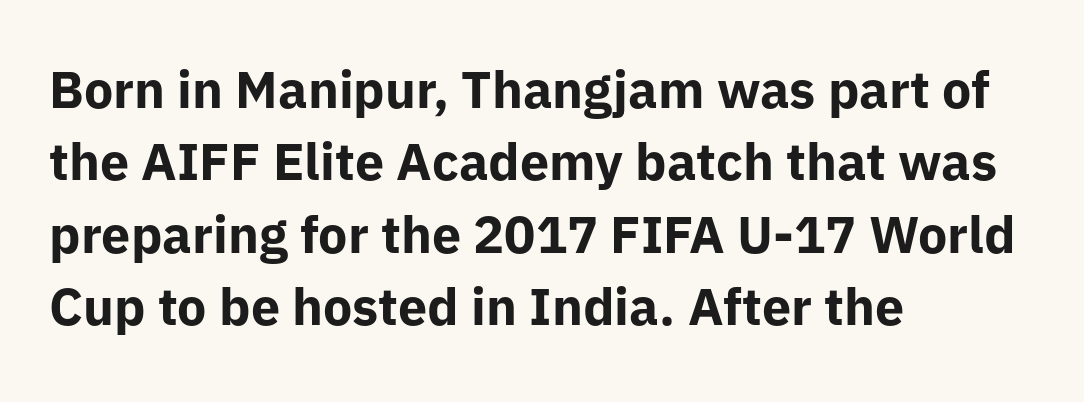
{"serif": "no", "italic": "no", "bold": "yes", "weight": "bold", "width": "normal", "stroke_contrast": "low", "x_height": "medium", "monospaced": "no", "underline": "no", "align": "left", "line_spacing": "normal", "line_spacing_ratio": 1.39, "letter_spacing": "normal", "letter_spacing_em": 0.0, "glyph_px": 52}
